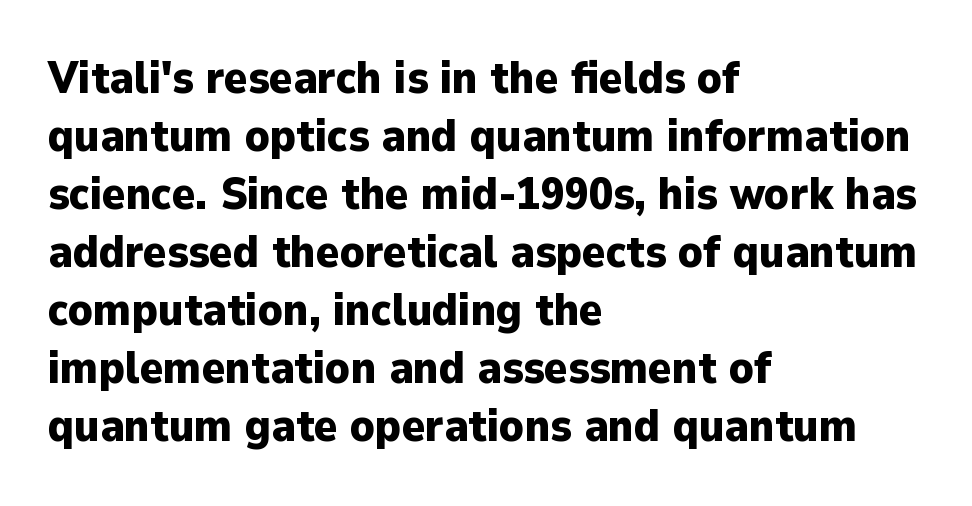
{"serif": "no", "italic": "no", "bold": "yes", "weight": "heavy", "width": "normal", "stroke_contrast": "low", "x_height": "medium", "monospaced": "no", "underline": "no", "align": "left", "line_spacing": "normal", "line_spacing_ratio": 1.32, "letter_spacing": "normal", "letter_spacing_em": 0.0, "glyph_px": 44}
